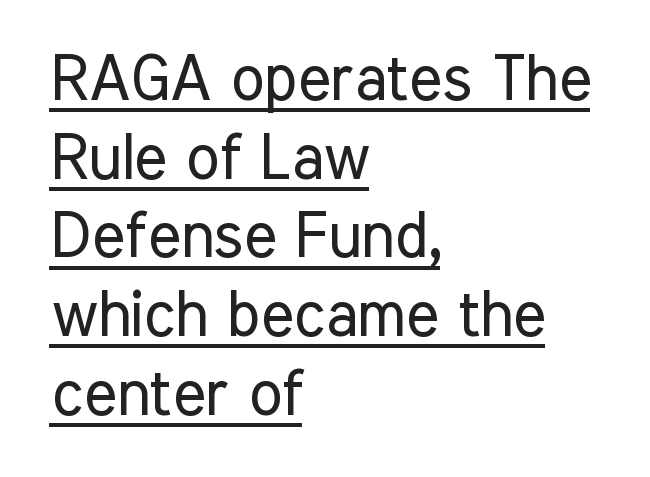
{"serif": "no", "italic": "no", "bold": "no", "weight": "regular", "width": "condensed", "stroke_contrast": "low", "x_height": "medium", "monospaced": "no", "underline": "yes", "align": "left", "line_spacing": "normal", "line_spacing_ratio": 1.25, "letter_spacing": "normal", "letter_spacing_em": 0.0, "glyph_px": 63}
